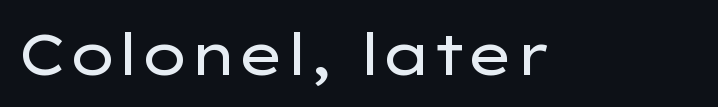
Q: Is the text bold? A: No.
Q: Is the text italic (slanted)? A: No, it is upright.
Q: Is the typeface a serif or a sans-serif typeface? A: Sans-serif.
Q: Is the text underlined? A: No.
Q: Is the spacing between letters normal or unusually wide? A: Normal.
Q: Width (condensed, normal, or wide)? A: Wide.
Q: Stroke contrast? A: Low.
Q: x-height? A: Medium.
Q: Monospaced? A: No.
